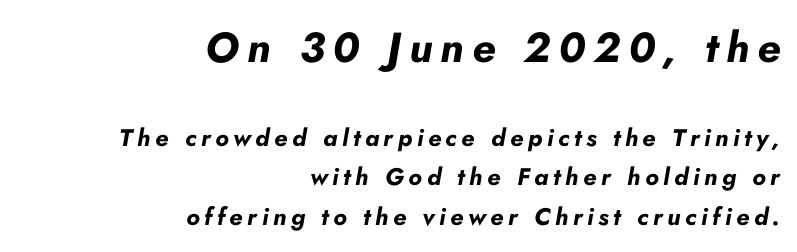
{"italic": "yes", "lean": "right", "slant_degrees": 10, "bold": "yes", "weight": "bold", "width": "normal", "stroke_contrast": "low", "x_height": "small", "monospaced": "no", "underline": "no", "align": "right", "line_spacing": "normal", "line_spacing_ratio": 1.65, "larger_block": "first", "size_ratio": 1.75, "glyph_px": 42}
